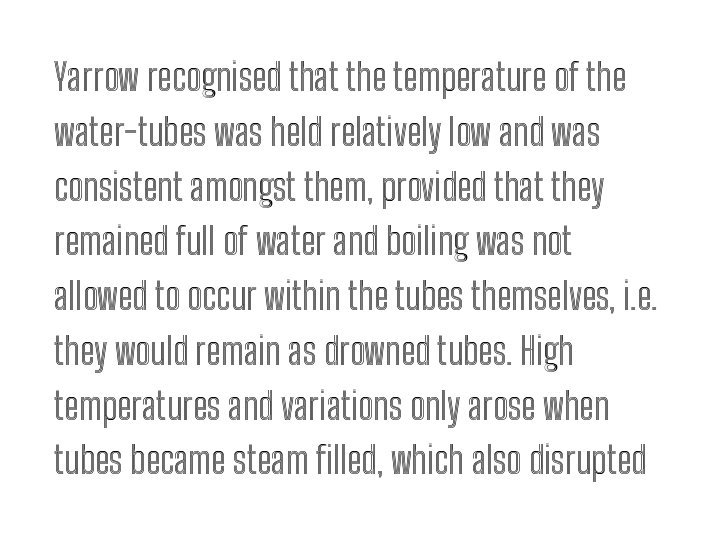
Q: Is the text italic (slanted)? A: No, it is upright.
Q: Is the text underlined? A: No.
Q: How is the paragraph aligned? A: Left-aligned.
Q: Is the spacing between letters normal or unusually wide? A: Normal.
Q: Is the spacing between lines tight, normal or loose? A: Normal.
Q: Width (condensed, normal, or wide)? A: Condensed.
Q: x-height? A: Medium.
Q: Monospaced? A: No.
